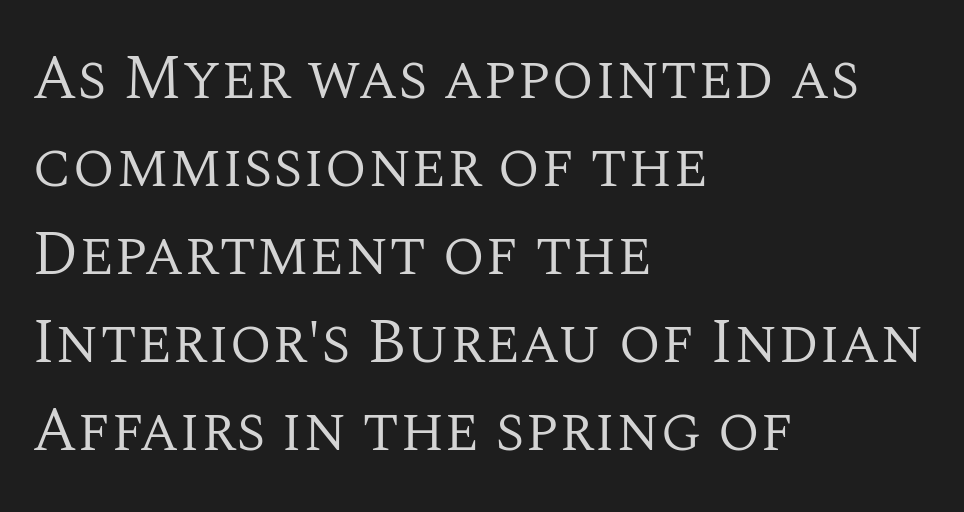
{"serif": "yes", "italic": "no", "bold": "no", "weight": "regular", "width": "normal", "stroke_contrast": "medium", "x_height": "large", "monospaced": "no", "underline": "no", "align": "left", "line_spacing": "normal", "line_spacing_ratio": 1.42, "letter_spacing": "normal", "letter_spacing_em": 0.0, "glyph_px": 62}
